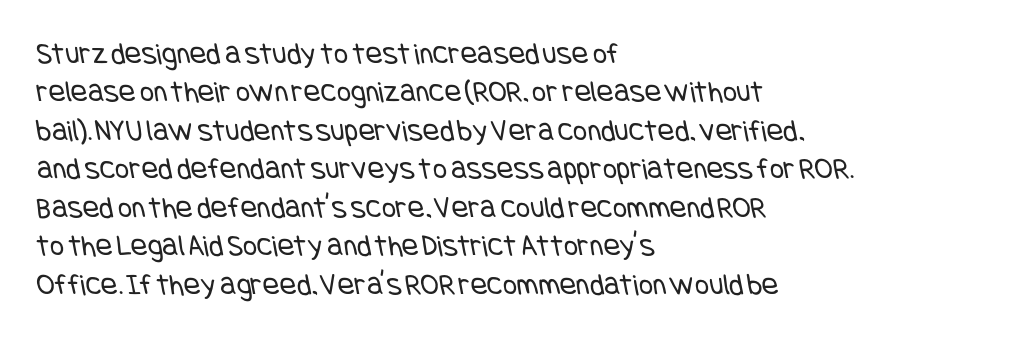
Q: Is the text bold? A: No.
Q: Is the typeface a serif or a sans-serif typeface? A: Sans-serif.
Q: Is the text underlined? A: No.
Q: How is the paragraph aligned? A: Left-aligned.
Q: Is the spacing between letters normal or unusually wide? A: Normal.
Q: Width (condensed, normal, or wide)? A: Condensed.
Q: Stroke contrast? A: Low.
Q: x-height? A: Large.
